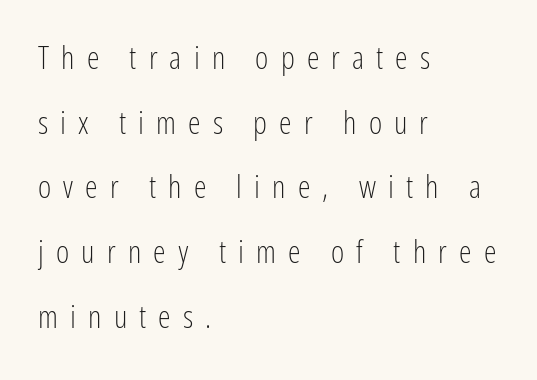
{"serif": "no", "italic": "no", "bold": "no", "weight": "light", "width": "condensed", "stroke_contrast": "low", "x_height": "medium", "monospaced": "no", "underline": "no", "align": "left", "line_spacing": "loose", "line_spacing_ratio": 2.02, "letter_spacing": "wide", "letter_spacing_em": 0.38, "glyph_px": 32}
